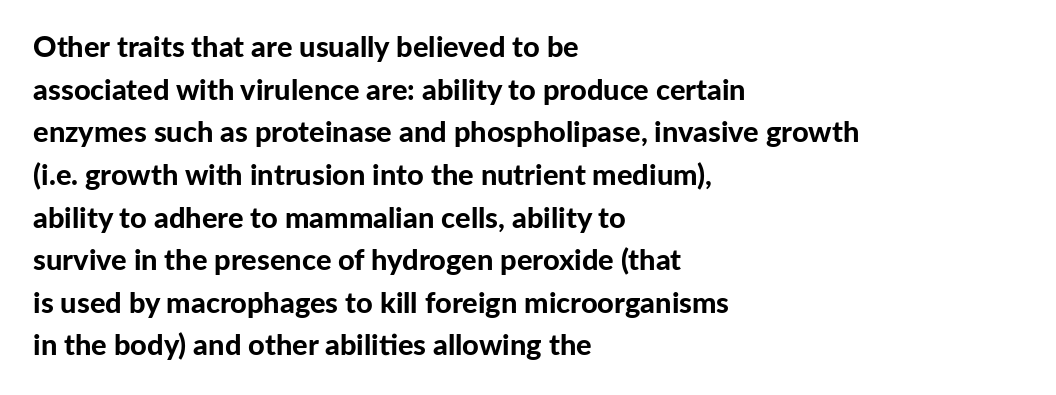
{"serif": "no", "italic": "no", "bold": "yes", "weight": "bold", "width": "normal", "stroke_contrast": "low", "x_height": "medium", "monospaced": "no", "underline": "no", "align": "left", "line_spacing": "normal", "line_spacing_ratio": 1.47, "letter_spacing": "normal", "letter_spacing_em": 0.0, "glyph_px": 29}
